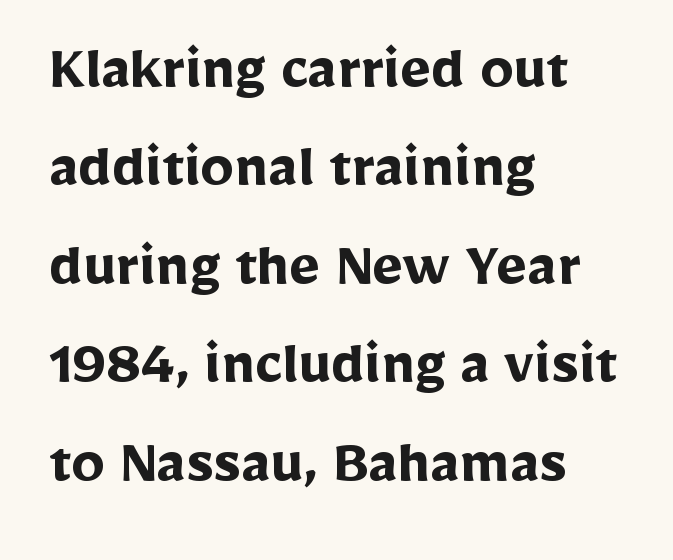
Q: Is the text bold? A: Yes.
Q: Is the text italic (slanted)? A: No, it is upright.
Q: Is the typeface a serif or a sans-serif typeface? A: Sans-serif.
Q: Is the text underlined? A: No.
Q: How is the paragraph aligned? A: Left-aligned.
Q: Is the spacing between letters normal or unusually wide? A: Normal.
Q: Is the spacing between lines tight, normal or loose? A: Normal.
Q: Width (condensed, normal, or wide)? A: Normal.
Q: Stroke contrast? A: Low.
Q: x-height? A: Medium.
Q: Monospaced? A: No.
